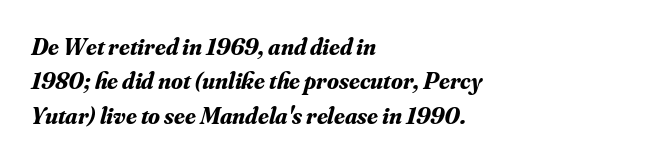
The image shows 24 px bold type, italic (leaning right); set left-aligned, normal line spacing (1.43x), normal letter spacing, not underlined.
